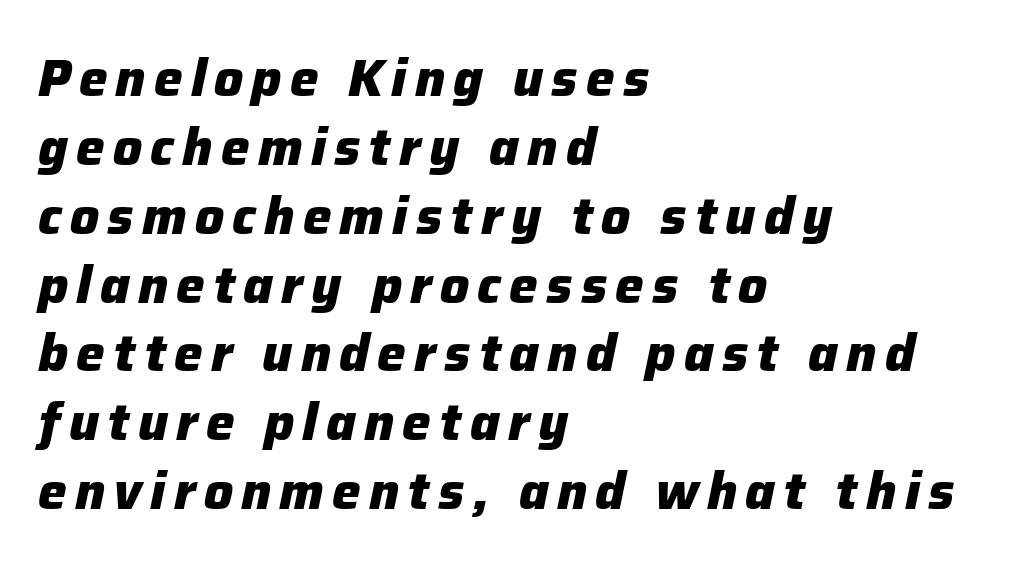
{"italic": "yes", "lean": "right", "slant_degrees": 12, "bold": "yes", "weight": "heavy", "width": "normal", "stroke_contrast": "low", "x_height": "medium", "monospaced": "no", "underline": "no", "align": "left", "line_spacing": "normal", "line_spacing_ratio": 1.35, "glyph_px": 51}
